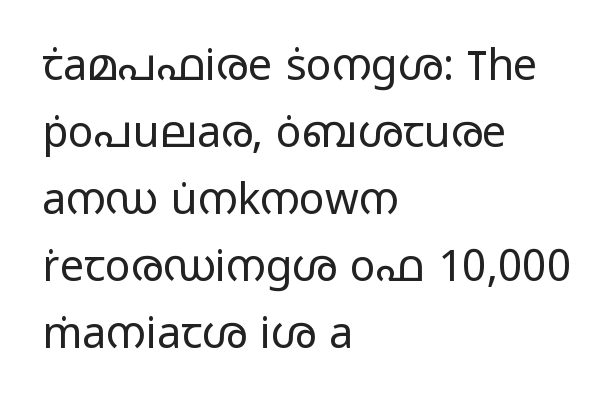
Q: Is the text bold? A: No.
Q: Is the text italic (slanted)? A: No, it is upright.
Q: Is the typeface a serif or a sans-serif typeface? A: Sans-serif.
Q: Is the text underlined? A: No.
Q: How is the paragraph aligned? A: Left-aligned.
Q: Is the spacing between letters normal or unusually wide? A: Normal.
Q: Is the spacing between lines tight, normal or loose? A: Normal.
Q: Width (condensed, normal, or wide)? A: Wide.
Q: Stroke contrast? A: Low.
Q: x-height? A: Medium.
Q: Monospaced? A: No.
